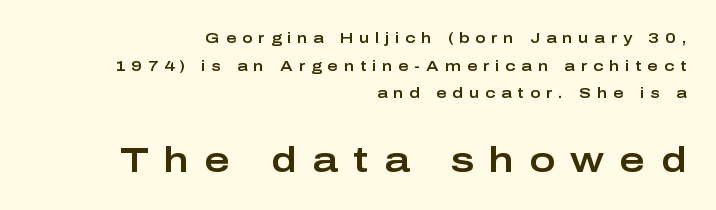
{"serif": "no", "italic": "no", "width": "wide", "stroke_contrast": "low", "x_height": "medium", "monospaced": "no", "underline": "no", "align": "right", "line_spacing": "loose", "line_spacing_ratio": 1.97, "letter_spacing": "wide", "letter_spacing_em": 0.43, "larger_block": "second", "size_ratio": 2.5, "glyph_px": 35}
